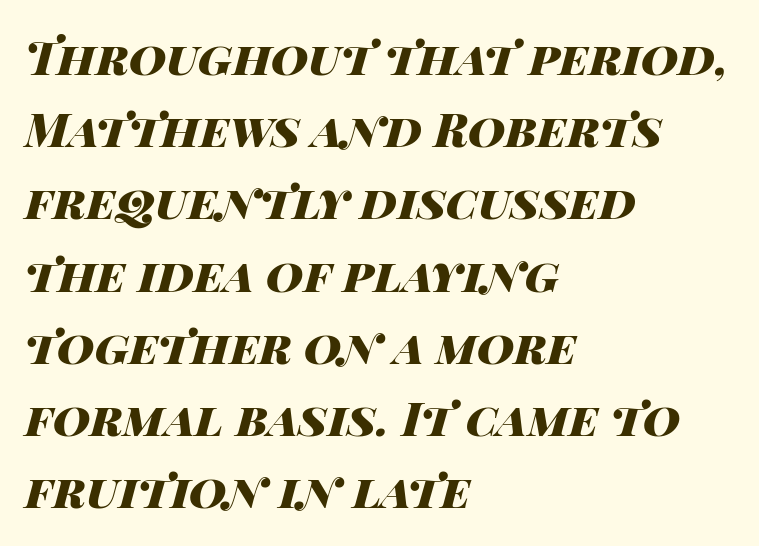
Quick note: interline space is typical. Stroke thickness is high; the sample reads as a true bold. A bare baseline throughout the passage. Character widths vary here, with narrow letters taking less room than wide ones. Compared with a centered layout, this one pins lines to the left instead. Yep, that's italic — everything's leaning.
